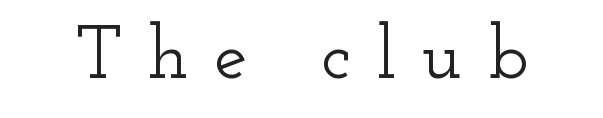
{"serif": "yes", "italic": "no", "width": "wide", "stroke_contrast": "low", "x_height": "small", "monospaced": "no", "underline": "no", "letter_spacing": "wide", "letter_spacing_em": 0.34, "glyph_px": 75}
